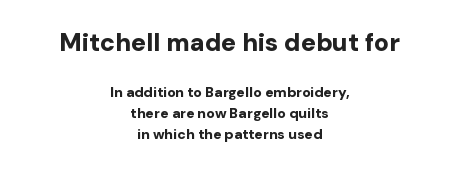
{"italic": "no", "bold": "yes", "underline": "no", "align": "center", "line_spacing": "normal", "line_spacing_ratio": 1.5, "letter_spacing": "normal", "letter_spacing_em": 0.0, "larger_block": "first", "size_ratio": 1.79, "glyph_px": 25}
